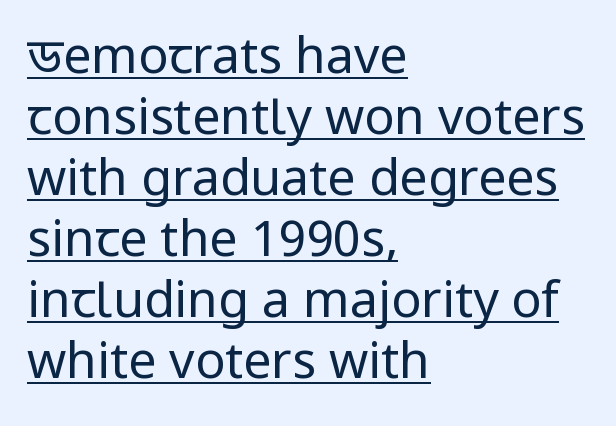
Q: Is the text bold? A: No.
Q: Is the text italic (slanted)? A: No, it is upright.
Q: Is the typeface a serif or a sans-serif typeface? A: Sans-serif.
Q: Is the text underlined? A: Yes.
Q: How is the paragraph aligned? A: Left-aligned.
Q: Is the spacing between letters normal or unusually wide? A: Normal.
Q: Width (condensed, normal, or wide)? A: Normal.
Q: Stroke contrast? A: Low.
Q: x-height? A: Medium.
Q: Monospaced? A: No.
